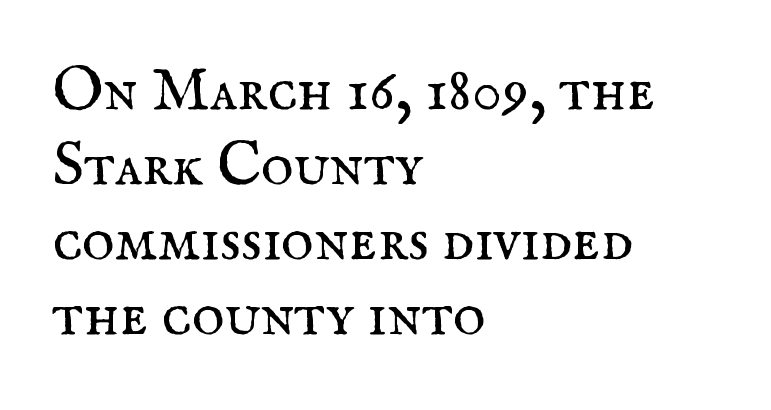
The image shows 62 px regular-weight serif type, upright; set left-aligned, line spacing 1.21x, normal letter spacing, not underlined; medium stroke contrast and a small x-height.
